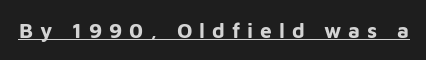
The image shows 21 px bold type, upright; set unusually wide letter spacing (+0.33 em), underlined.
